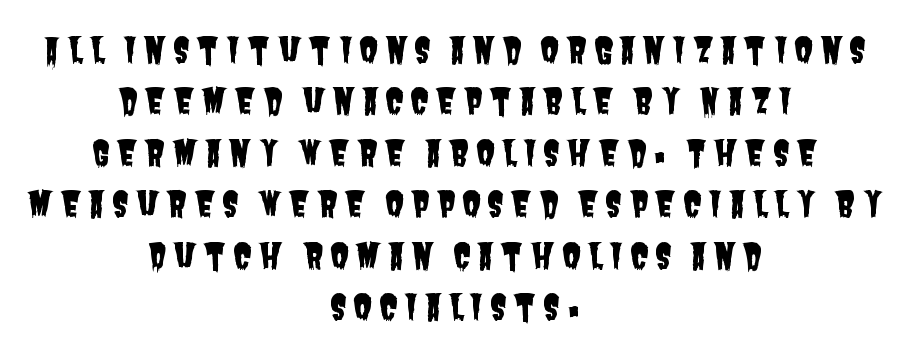
{"serif": "no", "width": "condensed", "stroke_contrast": "low", "x_height": "large", "monospaced": "no", "underline": "no", "align": "center", "line_spacing": "normal", "line_spacing_ratio": 1.47, "glyph_px": 35}
